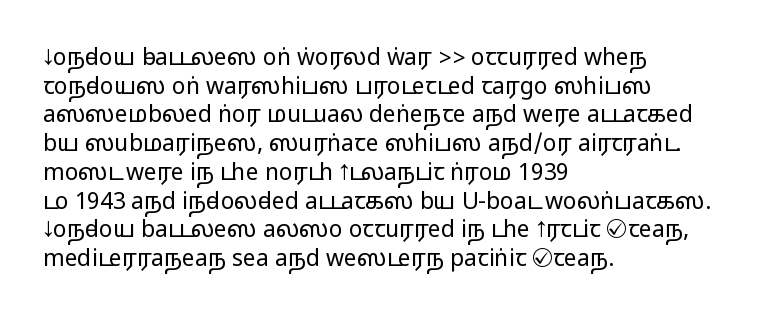
The image shows 23 px text type, upright; set left-aligned, normal line spacing (1.25x), normal letter spacing, not underlined.
